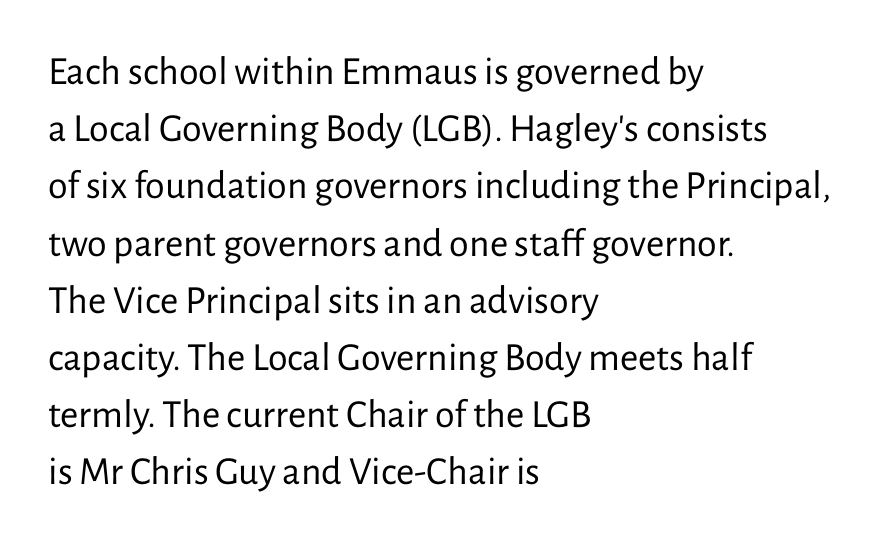
Q: Is the text bold? A: No.
Q: Is the text italic (slanted)? A: No, it is upright.
Q: Is the typeface a serif or a sans-serif typeface? A: Sans-serif.
Q: Is the text underlined? A: No.
Q: How is the paragraph aligned? A: Left-aligned.
Q: Is the spacing between letters normal or unusually wide? A: Normal.
Q: Is the spacing between lines tight, normal or loose? A: Normal.
Q: Width (condensed, normal, or wide)? A: Normal.
Q: Stroke contrast? A: Low.
Q: x-height? A: Medium.
Q: Monospaced? A: No.
